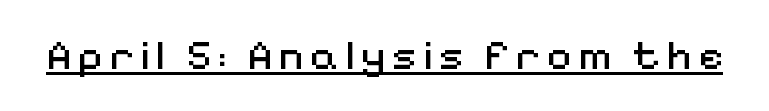
These lines were composed using upright roman letters. The rendering shows plain stroke endings on the letterforms — a sans-serif design. In designer terms, the underline attribute is active on this setting. The passage shown is typed in a proportional face where columns would drift.
